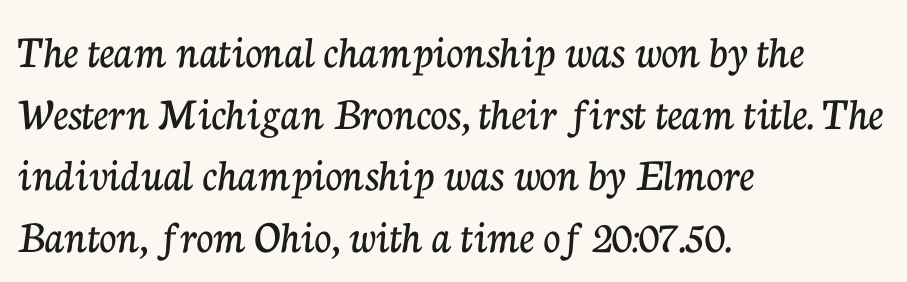
Q: Is the text italic (slanted)? A: Yes.
Q: Is the typeface a serif or a sans-serif typeface? A: Serif.
Q: Is the text underlined? A: No.
Q: How is the paragraph aligned? A: Left-aligned.
Q: Is the spacing between letters normal or unusually wide? A: Normal.
Q: Is the spacing between lines tight, normal or loose? A: Normal.
Q: Width (condensed, normal, or wide)? A: Normal.
Q: Stroke contrast? A: Low.
Q: x-height? A: Medium.
Q: Monospaced? A: No.
